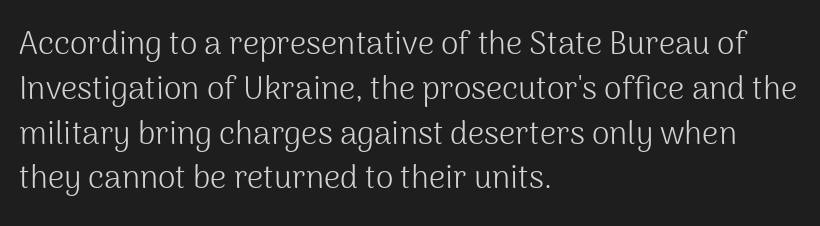
Q: Is the text bold? A: No.
Q: Is the text italic (slanted)? A: No, it is upright.
Q: Is the typeface a serif or a sans-serif typeface? A: Sans-serif.
Q: Is the text underlined? A: No.
Q: How is the paragraph aligned? A: Left-aligned.
Q: Is the spacing between letters normal or unusually wide? A: Normal.
Q: Is the spacing between lines tight, normal or loose? A: Normal.
Q: Width (condensed, normal, or wide)? A: Normal.
Q: Stroke contrast? A: Medium.
Q: x-height? A: Medium.
Q: Monospaced? A: No.
